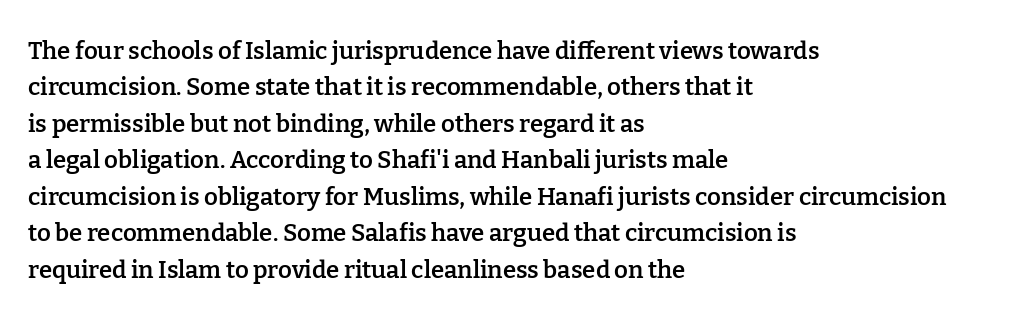
{"italic": "no", "bold": "semi", "underline": "no", "align": "left", "line_spacing": "normal", "line_spacing_ratio": 1.52, "letter_spacing": "normal", "letter_spacing_em": 0.0, "glyph_px": 24}
